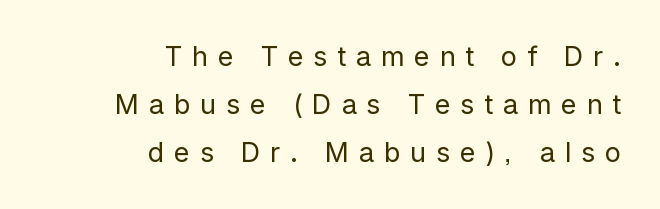
Q: Is the text bold? A: No.
Q: Is the text italic (slanted)? A: No, it is upright.
Q: Is the text underlined? A: No.
Q: How is the paragraph aligned? A: Right-aligned.
Q: Is the spacing between letters normal or unusually wide? A: Unusually wide.
